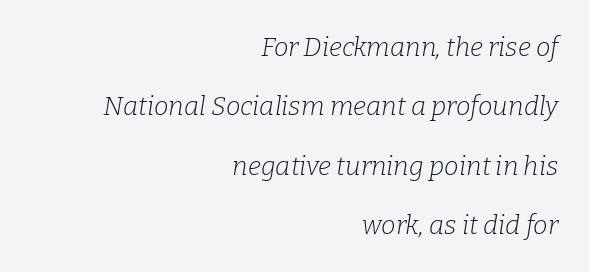
The face used here is rendered with its standard letterfit. The space directly below the letters is spotless. This sample uses an oblique cut, with every glyph tilted off the vertical. Casual observation: everything's shoved over to the right. These glyphs show unthickened strokes, regular width or finer.
